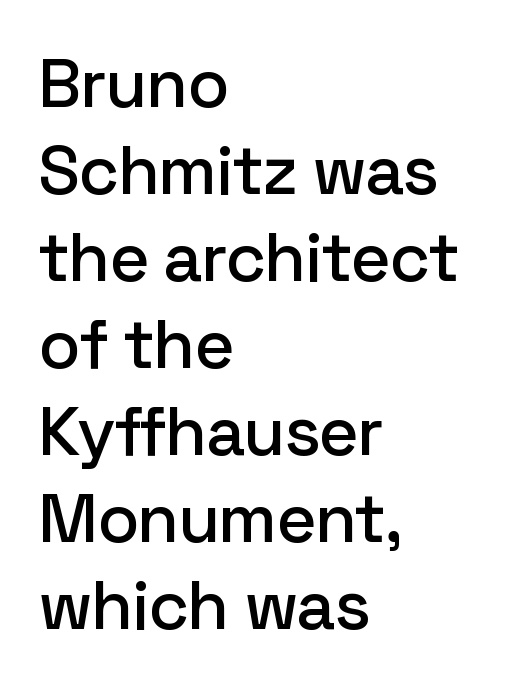
The image shows 69 px sans-serif type, upright; set left-aligned, normal line spacing (1.26x), normal letter spacing, not underlined; low stroke contrast and a medium x-height.
